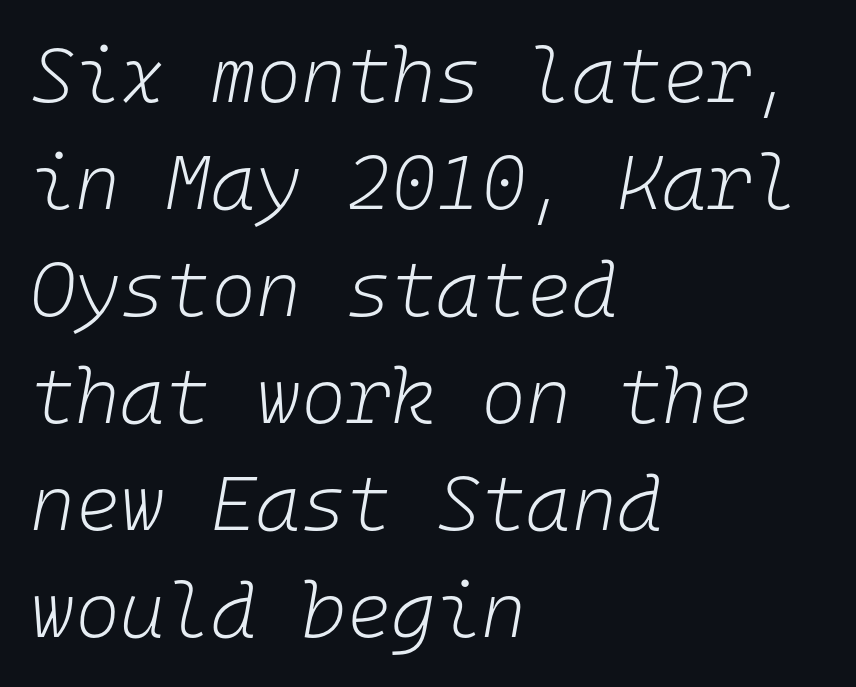
Q: Is the text bold? A: No.
Q: Is the text italic (slanted)? A: Yes, it leans right by about 10 degrees.
Q: Is the text underlined? A: No.
Q: How is the paragraph aligned? A: Left-aligned.
Q: Is the spacing between letters normal or unusually wide? A: Normal.
Q: Is the spacing between lines tight, normal or loose? A: Normal.
Q: Width (condensed, normal, or wide)? A: Normal.
Q: Stroke contrast? A: Low.
Q: x-height? A: Medium.
Q: Monospaced? A: Yes.
